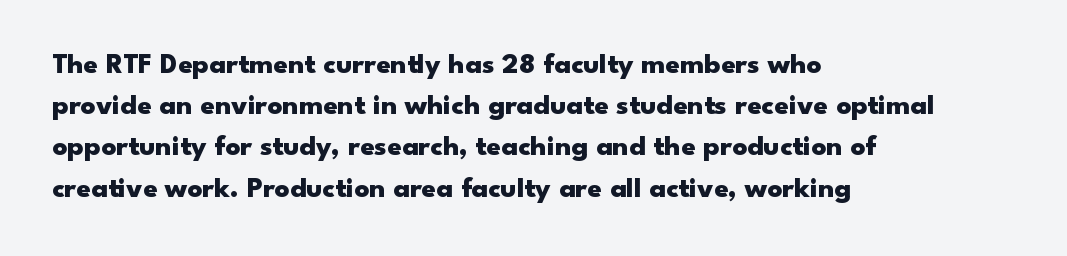
{"serif": "no", "italic": "no", "bold": "yes", "weight": "heavy", "width": "wide", "stroke_contrast": "low", "x_height": "small", "monospaced": "no", "underline": "no", "align": "left", "line_spacing": "normal", "line_spacing_ratio": 1.42, "letter_spacing": "normal", "letter_spacing_em": 0.0, "glyph_px": 29}
